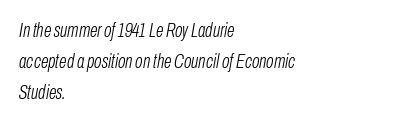
Designer's note — italics engaged. Stems here are at most as thick as an everyday book face. Notice how descenders clear the ascenders below comfortably — that's standard leading. A typesetter would call this zero additional tracking. The space directly below the letters is spotless.
